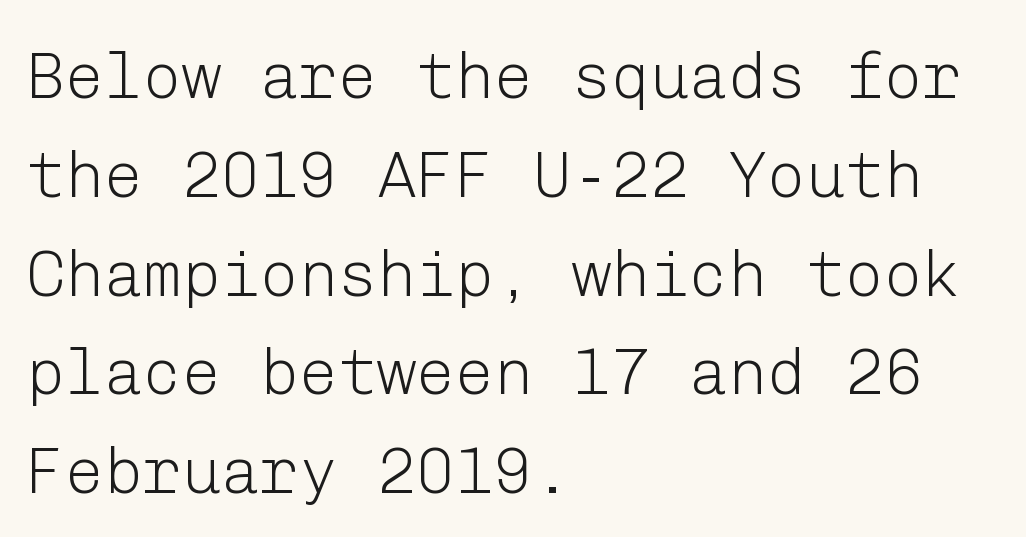
{"serif": "no", "italic": "no", "bold": "no", "weight": "light", "width": "normal", "stroke_contrast": "low", "x_height": "medium", "underline": "no", "align": "left", "line_spacing": "normal", "line_spacing_ratio": 1.52, "letter_spacing": "normal", "letter_spacing_em": 0.0, "glyph_px": 65}
